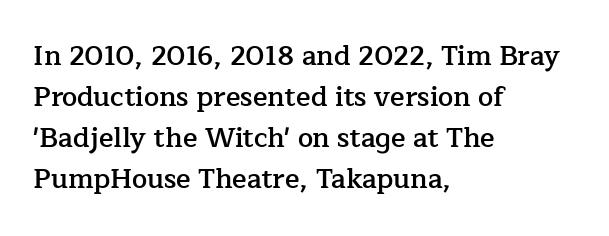
Does extra space separate the letters? No, they use regular spacing. Line spacing here is normal. Visually the block forms a straight wall on the left and a jagged coastline on the right. Unlike italic type, these characters show no tilt at all. The face used here is a semibold: visibly heavier than regular, lighter than bold. The foot of each line stays bare and open.
